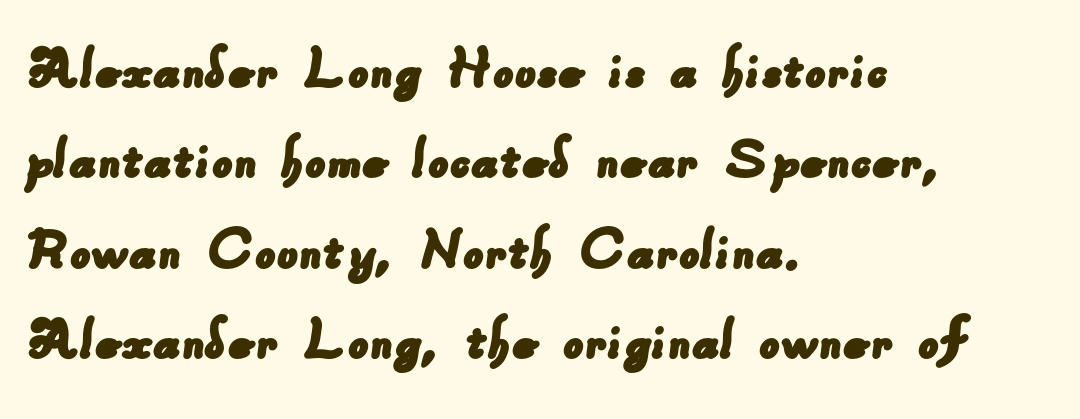
{"serif": "no", "width": "normal", "stroke_contrast": "low", "x_height": "small", "monospaced": "no", "underline": "no", "align": "left", "line_spacing": "normal", "line_spacing_ratio": 1.39, "letter_spacing": "normal", "letter_spacing_em": 0.0, "glyph_px": 65}
